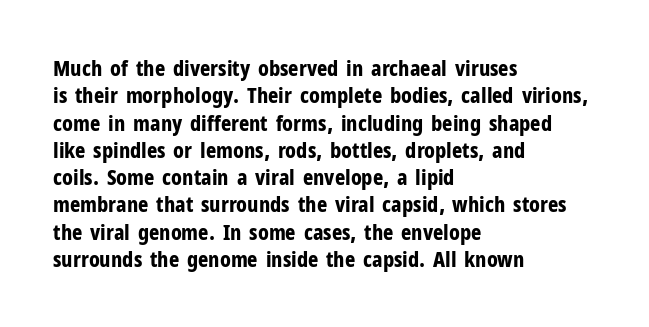
Chunky letters — that's bold for sure. Caption: standard tracking, unaltered. Descenders are the only things crossing below the line. Typeset ragged right — the left edge is the straight one. The letters stand upright; this is a roman face.
